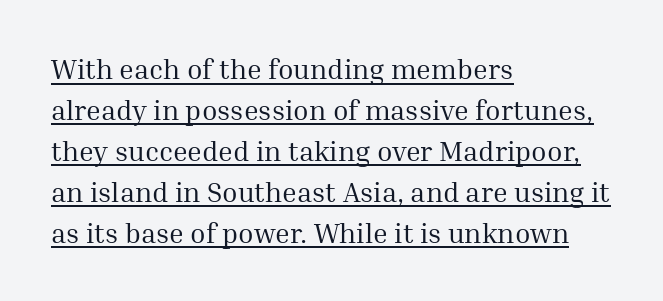
{"serif": "yes", "italic": "no", "bold": "no", "weight": "regular", "width": "normal", "stroke_contrast": "medium", "x_height": "medium", "monospaced": "no", "underline": "yes", "align": "left", "line_spacing": "normal", "line_spacing_ratio": 1.46, "letter_spacing": "normal", "letter_spacing_em": 0.0, "glyph_px": 28}
